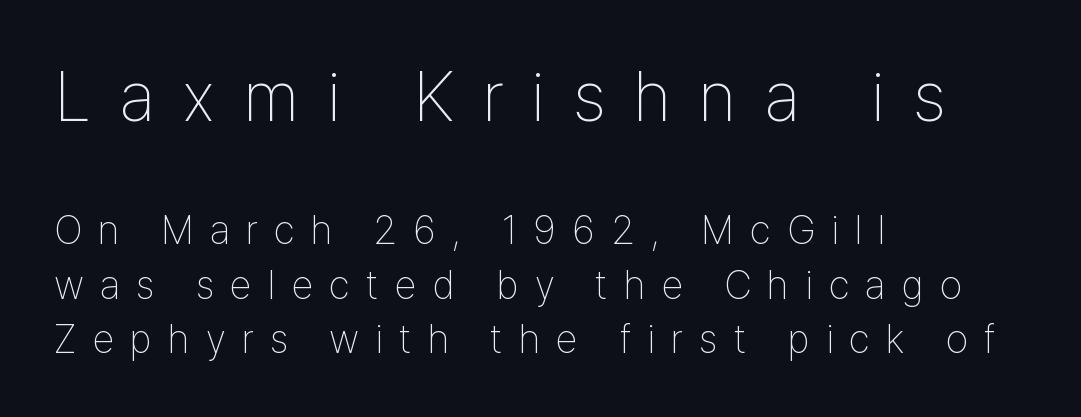
The rendering shows plain stroke endings on the letterforms — a sans-serif design. Does the lettering tilt? It doesn't — this is upright. Looks like regular typesetting: each glyph gets only the width it needs. Honestly, there is no underline to notice here at all.
